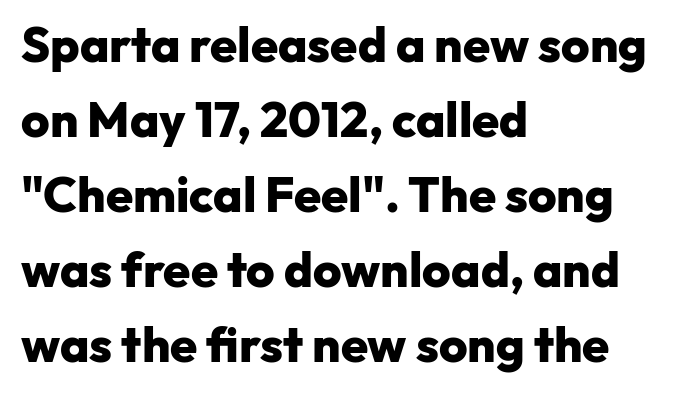
{"serif": "no", "italic": "no", "bold": "yes", "weight": "heavy", "width": "normal", "stroke_contrast": "low", "x_height": "medium", "monospaced": "no", "underline": "no", "align": "left", "line_spacing": "normal", "line_spacing_ratio": 1.53, "letter_spacing": "normal", "letter_spacing_em": 0.0, "glyph_px": 49}
